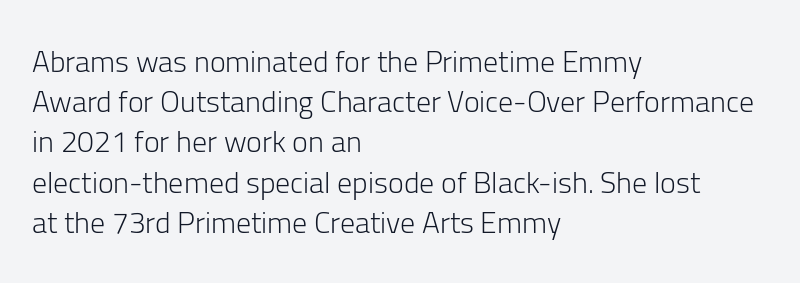
The image shows 30 px light sans-serif type, upright; set left-aligned, normal line spacing (1.34x), normal letter spacing, not underlined; low stroke contrast and a medium x-height.
